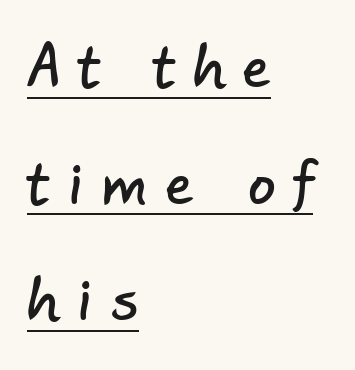
The line texture is sparse and dotted thanks to wide tracking. You could fit nearly another row in the gap between these rows. The designer went with a sans here, leaving each stem footless. Visually the block forms a straight wall on the left and a jagged coastline on the right. Each line of the rendering has a horizontal stroke beneath the glyphs. These lines are rendered in a variable-pitch font.
